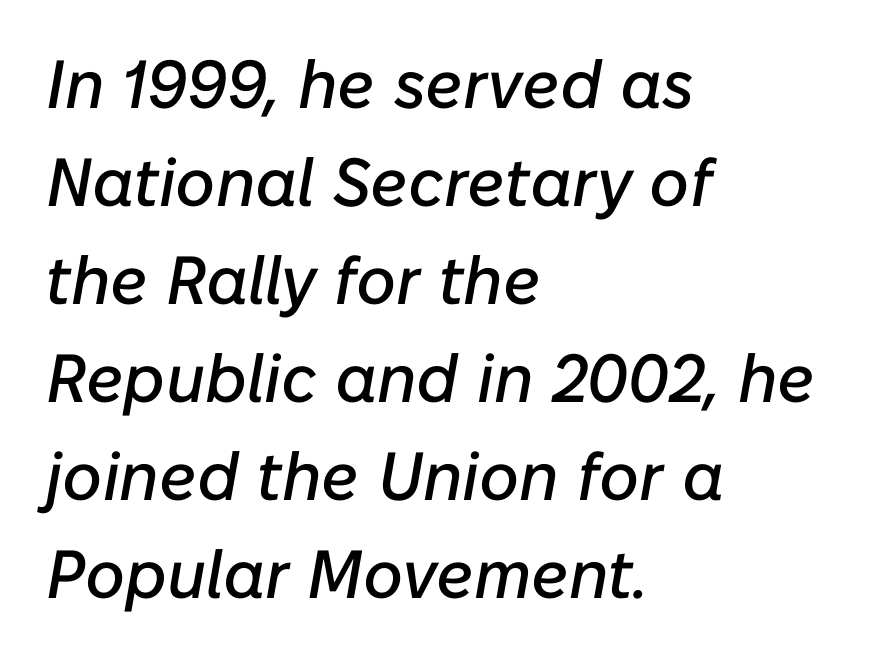
{"italic": "yes", "lean": "right", "slant_degrees": 10, "width": "normal", "stroke_contrast": "low", "x_height": "medium", "monospaced": "no", "underline": "no", "align": "left", "line_spacing": "normal", "line_spacing_ratio": 1.44, "letter_spacing": "normal", "letter_spacing_em": 0.0, "glyph_px": 68}
